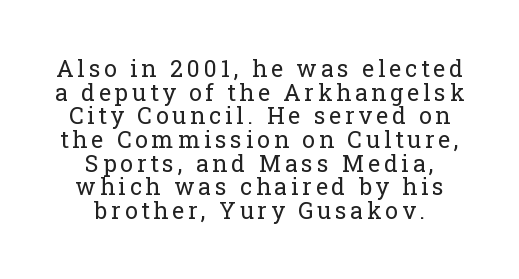
The face looks like a standard text weight, possibly lighter. Short and long lines alike share a common midpoint. Words float on clear page, feet unadorned. Is there any slant? The stems are plumb.
